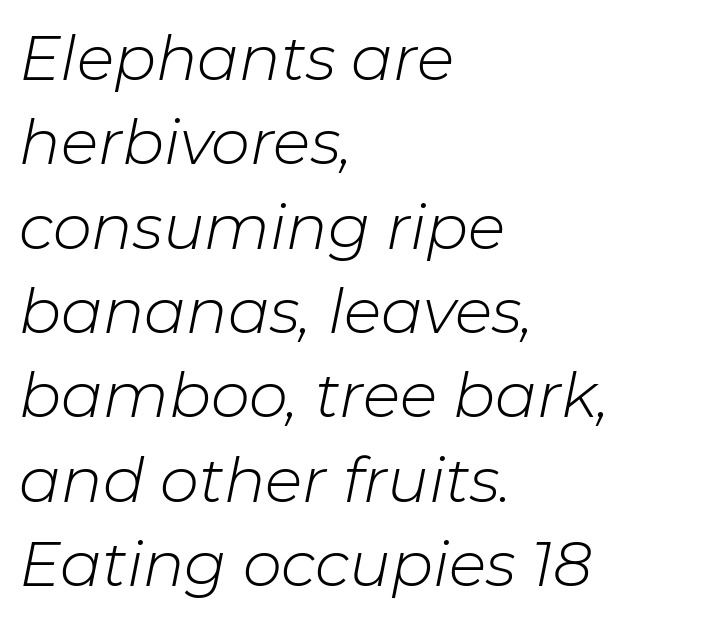
Q: Is the text bold? A: No.
Q: Is the text italic (slanted)? A: Yes, it leans right by about 11 degrees.
Q: Is the text underlined? A: No.
Q: How is the paragraph aligned? A: Left-aligned.
Q: Is the spacing between letters normal or unusually wide? A: Normal.
Q: Is the spacing between lines tight, normal or loose? A: Normal.
Q: Width (condensed, normal, or wide)? A: Normal.
Q: Stroke contrast? A: Low.
Q: x-height? A: Medium.
Q: Monospaced? A: No.
